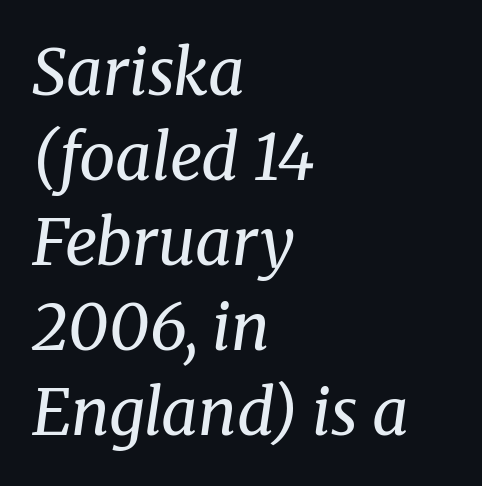
{"serif": "yes", "italic": "yes", "lean": "right", "slant_degrees": 8, "bold": "no", "weight": "regular", "width": "normal", "stroke_contrast": "medium", "x_height": "medium", "monospaced": "no", "underline": "no", "align": "left", "line_spacing": "normal", "line_spacing_ratio": 1.33, "letter_spacing": "normal", "letter_spacing_em": 0.0, "glyph_px": 64}
